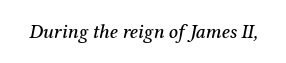
Q: Is the text italic (slanted)? A: Yes, it leans right by about 12 degrees.
Q: Is the text underlined? A: No.
Q: Is the spacing between letters normal or unusually wide? A: Normal.
